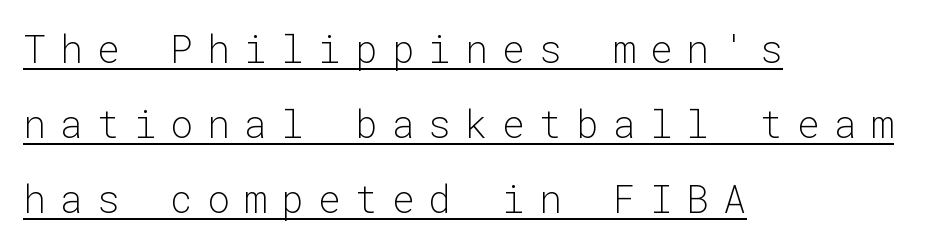
Q: Is the text bold? A: No.
Q: Is the text italic (slanted)? A: No, it is upright.
Q: Is the typeface a serif or a sans-serif typeface? A: Sans-serif.
Q: Is the text underlined? A: Yes.
Q: How is the paragraph aligned? A: Left-aligned.
Q: Is the spacing between letters normal or unusually wide? A: Unusually wide.
Q: Is the spacing between lines tight, normal or loose? A: Loose.
Q: Width (condensed, normal, or wide)? A: Normal.
Q: Stroke contrast? A: Low.
Q: x-height? A: Medium.
Q: Monospaced? A: Yes.
